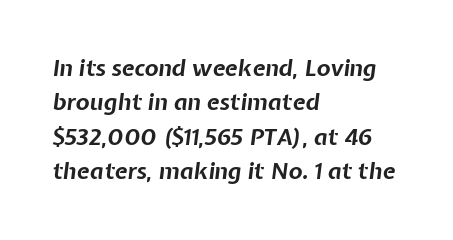
The image shows 23 px bold type, italic (leaning right); set left-aligned, normal line spacing (1.5x), normal letter spacing, not underlined.
